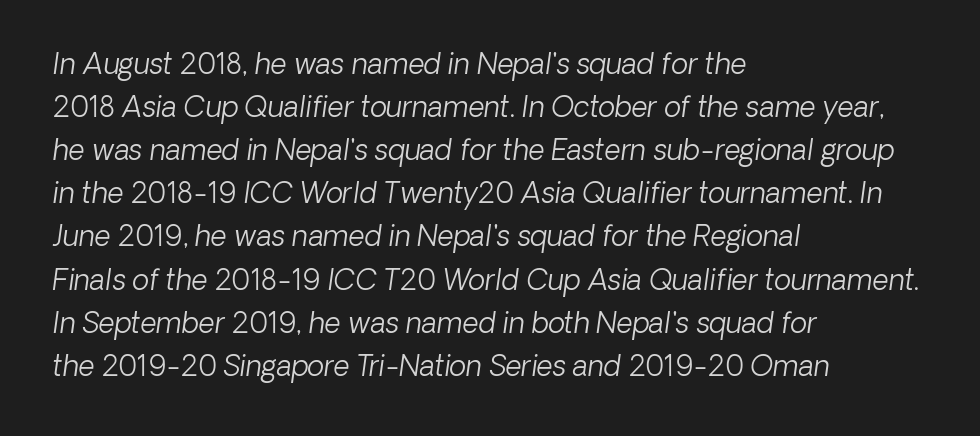
The typesetting does not lean heavy: it is not bold. The typeface chosen for these lines omits serifs. Words float on clear page, feet unadorned. Do the characters align in a grid? No, the font is proportional.
